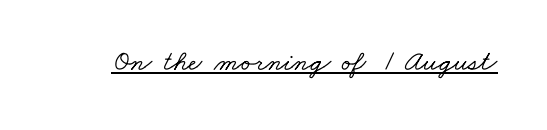
Q: Is the typeface a serif or a sans-serif typeface? A: Serif.
Q: Is the text underlined? A: Yes.
Q: Is the spacing between letters normal or unusually wide? A: Normal.
Q: Width (condensed, normal, or wide)? A: Wide.
Q: Stroke contrast? A: Low.
Q: x-height? A: Small.
Q: Monospaced? A: No.
